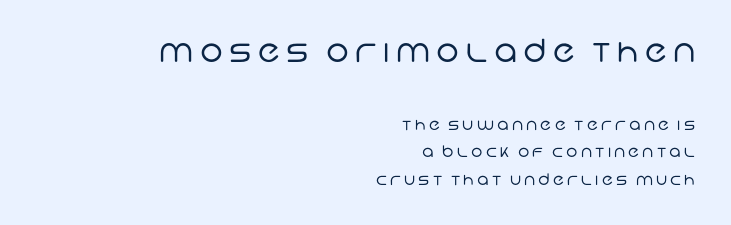
{"serif": "no", "bold": "no", "weight": "regular", "width": "normal", "stroke_contrast": "low", "x_height": "large", "monospaced": "no", "underline": "no", "align": "right", "line_spacing_ratio": 1.72, "letter_spacing": "wide", "letter_spacing_em": 0.2, "larger_block": "first", "size_ratio": 2.0, "glyph_px": 32}
